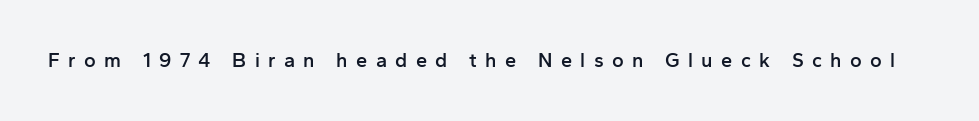
The strip under each line holds only bare page. Look at the tracking — it's clearly loosened, letters drifting apart. In terms of posture, this sample is upright. Its strokes are somewhat broadened, the hallmark of semibold type.
